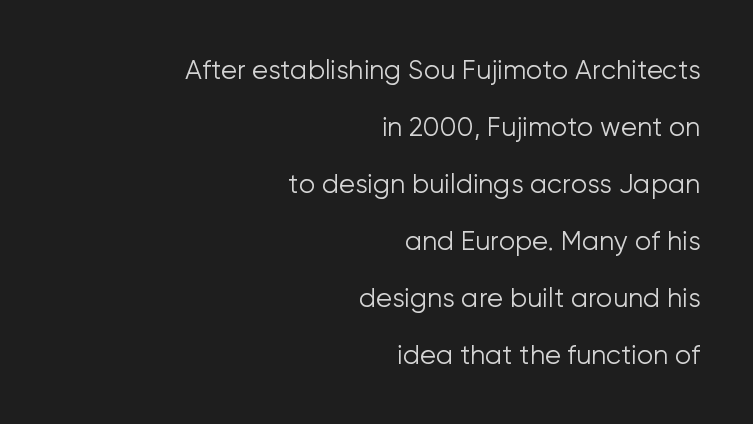
The image shows 26 px text type, upright; set right-aligned, loose line spacing (2.19x), normal letter spacing, not underlined.
